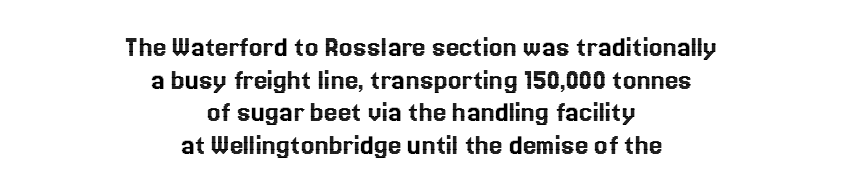
The image shows 30 px text type, upright; set centered, tight line spacing (1.09x), normal letter spacing, not underlined; a medium x-height.
